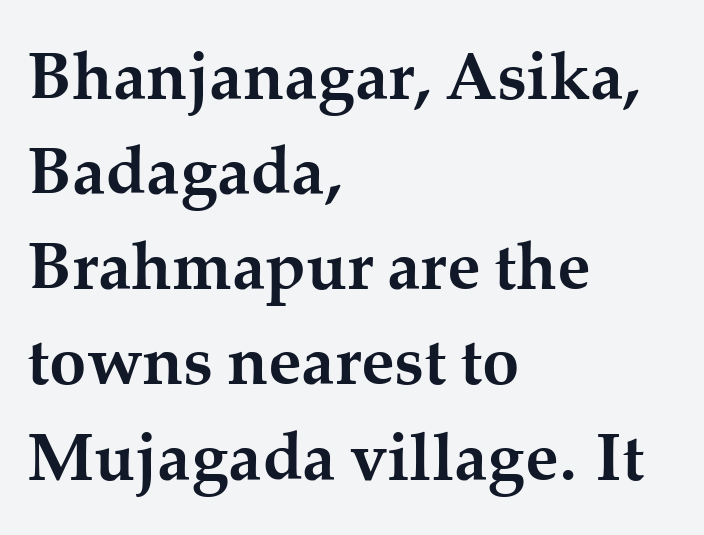
Varying glyph widths throughout — classic text-font behaviour. Notice how descenders clear the ascenders below comfortably — that's standard leading. Nobody drew a line under any word here. A student would call this left alignment; a typographer would say flush left, rag right. The lettering stays uniformly vertical, giving the passage a roman look.
